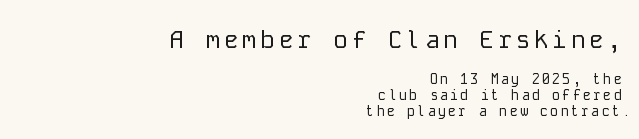
{"italic": "no", "bold": "no", "underline": "no", "align": "right", "line_spacing_ratio": 1.16, "larger_block": "first", "size_ratio": 1.79, "glyph_px": 25}
